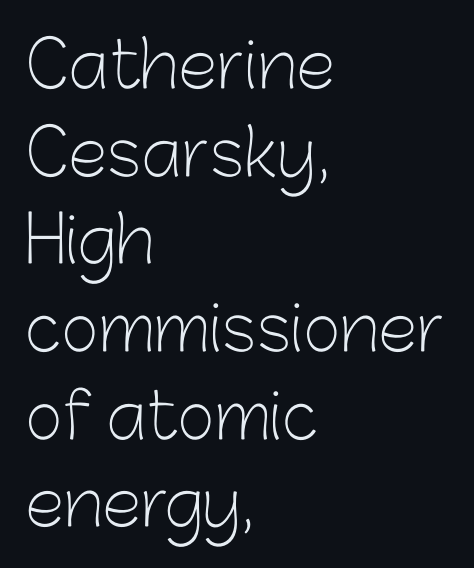
Just letters on the line, the space beneath them empty. Is this a fixed-width face? No — the glyphs have proportional, varying widths. The rendering anchors every line to the left-hand side. The block of text has a typical density, with ordinary space between rows. Students, note that the glyphs here touch the page at normal intervals. Compared with a typical body face, this is equally light or lighter still.
